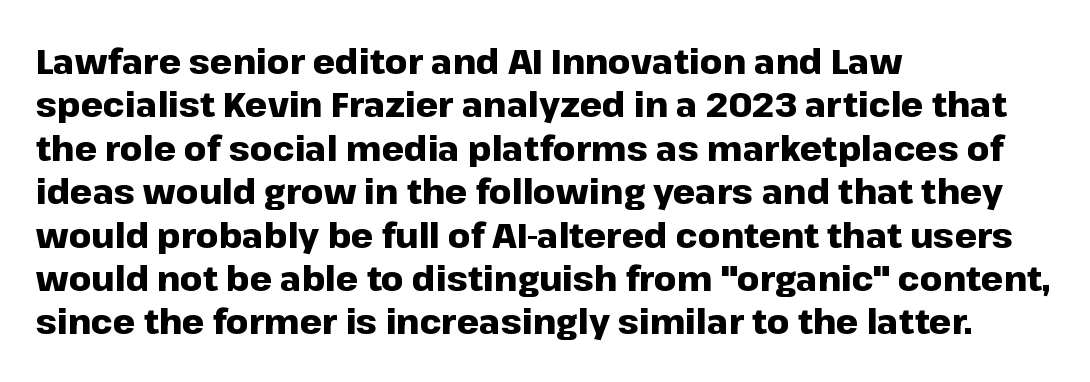
Q: Is the text bold? A: Yes.
Q: Is the text italic (slanted)? A: No, it is upright.
Q: Is the typeface a serif or a sans-serif typeface? A: Sans-serif.
Q: Is the text underlined? A: No.
Q: How is the paragraph aligned? A: Left-aligned.
Q: Is the spacing between letters normal or unusually wide? A: Normal.
Q: Width (condensed, normal, or wide)? A: Normal.
Q: Stroke contrast? A: Low.
Q: x-height? A: Medium.
Q: Monospaced? A: No.
